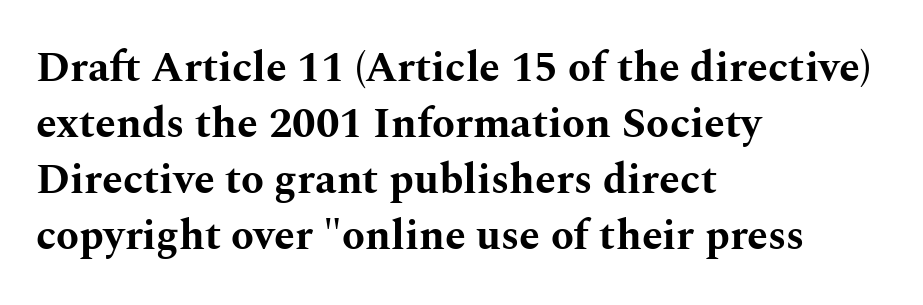
The image shows 42 px bold, wide serif type, upright; set left-aligned, normal line spacing (1.33x), normal letter spacing, not underlined; medium stroke contrast and a medium x-height.
